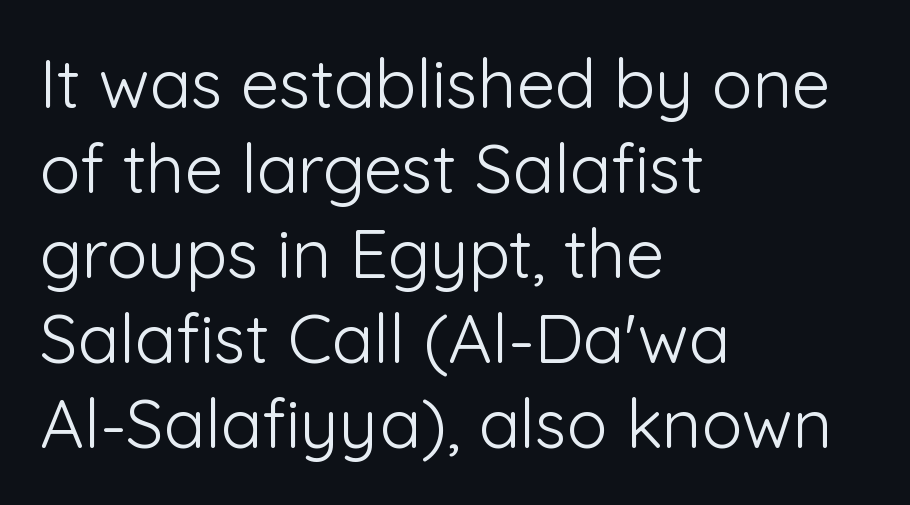
{"serif": "no", "italic": "no", "bold": "no", "weight": "light", "width": "normal", "stroke_contrast": "low", "x_height": "medium", "monospaced": "no", "underline": "no", "align": "left", "line_spacing": "normal", "line_spacing_ratio": 1.25, "letter_spacing": "normal", "letter_spacing_em": 0.0, "glyph_px": 68}
